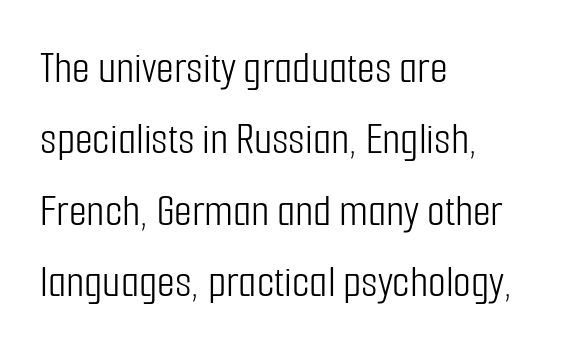
{"serif": "no", "italic": "no", "bold": "no", "weight": "light", "width": "condensed", "stroke_contrast": "low", "x_height": "medium", "monospaced": "no", "underline": "no", "align": "left", "line_spacing": "normal", "line_spacing_ratio": 1.55, "letter_spacing": "normal", "letter_spacing_em": 0.0, "glyph_px": 46}
